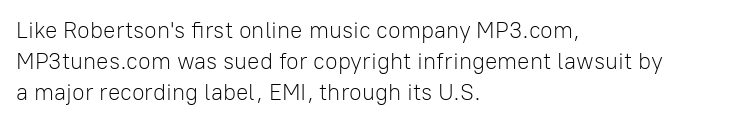
Posture: upright roman. The ragged edge is on the right, which tells us the setting is flush left. Reading down the column, the eye jumps a familiar distance to each next line. The specimen omits any rule beneath the text block's lines. The face looks like a standard text weight, possibly lighter.
